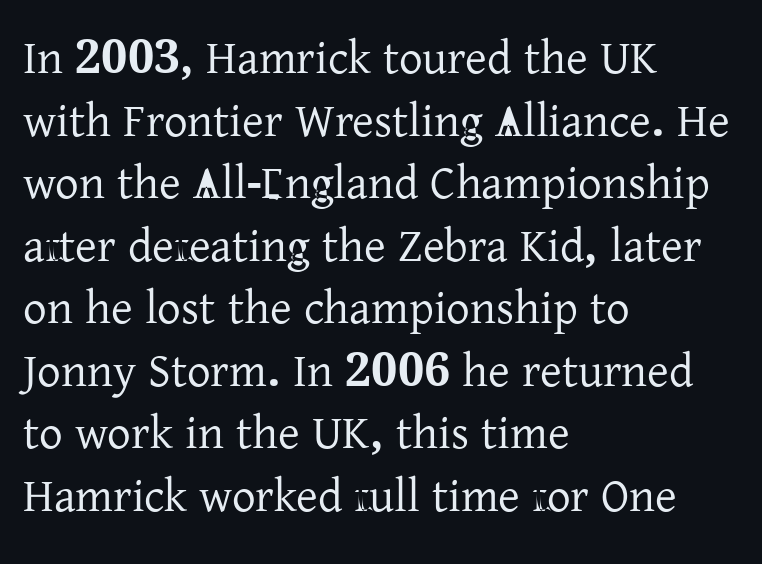
Q: Is the text italic (slanted)? A: No, it is upright.
Q: Is the typeface a serif or a sans-serif typeface? A: Serif.
Q: Is the text underlined? A: No.
Q: How is the paragraph aligned? A: Left-aligned.
Q: Is the spacing between letters normal or unusually wide? A: Normal.
Q: Is the spacing between lines tight, normal or loose? A: Normal.
Q: Width (condensed, normal, or wide)? A: Normal.
Q: Stroke contrast? A: Low.
Q: x-height? A: Medium.
Q: Monospaced? A: No.
